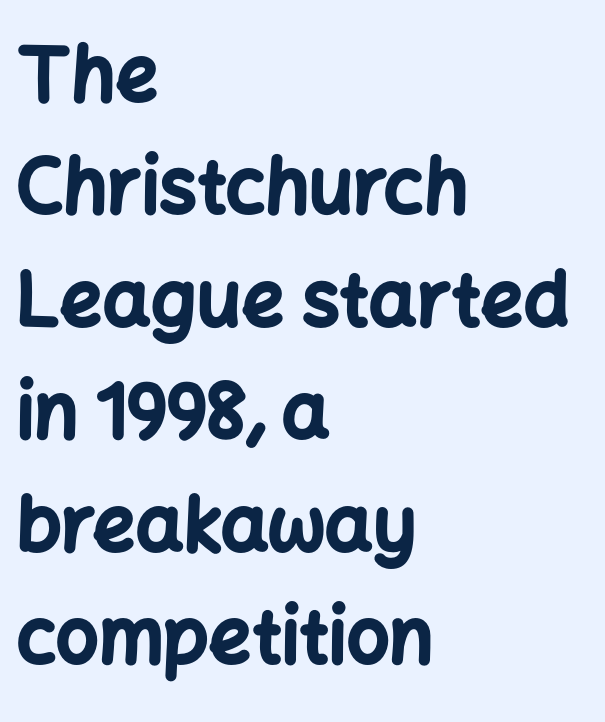
Q: Is the text bold? A: Yes.
Q: Is the text italic (slanted)? A: No, it is upright.
Q: Is the typeface a serif or a sans-serif typeface? A: Sans-serif.
Q: Is the text underlined? A: No.
Q: How is the paragraph aligned? A: Left-aligned.
Q: Is the spacing between letters normal or unusually wide? A: Normal.
Q: Is the spacing between lines tight, normal or loose? A: Normal.
Q: Width (condensed, normal, or wide)? A: Normal.
Q: Stroke contrast? A: Low.
Q: x-height? A: Medium.
Q: Monospaced? A: No.
